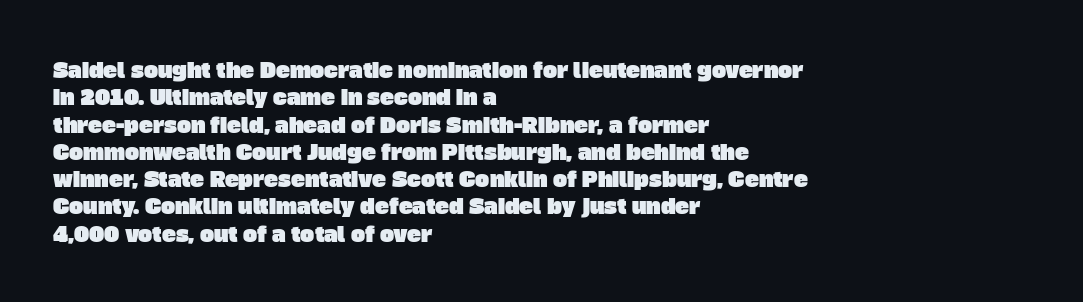
Any mark beneath the type? The region is blank. The vertical gap from one line to the next is medium. Compared with typical body copy, the letter spacing here is the same. The compositor pushed each line to the left boundary.
